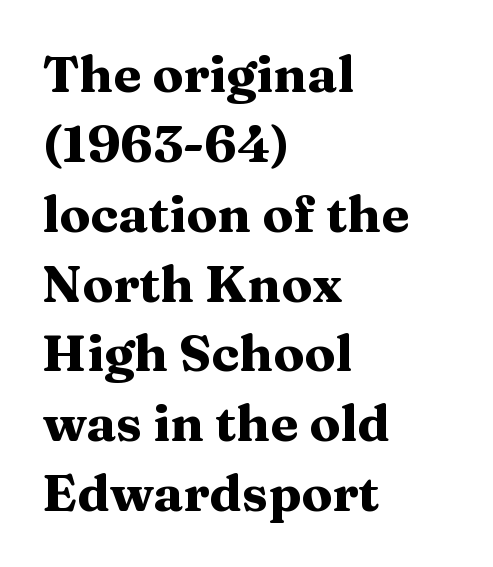
Q: Is the text bold? A: Yes.
Q: Is the text italic (slanted)? A: No, it is upright.
Q: Is the typeface a serif or a sans-serif typeface? A: Serif.
Q: Is the text underlined? A: No.
Q: How is the paragraph aligned? A: Left-aligned.
Q: Is the spacing between letters normal or unusually wide? A: Normal.
Q: Is the spacing between lines tight, normal or loose? A: Normal.
Q: Width (condensed, normal, or wide)? A: Wide.
Q: Stroke contrast? A: Medium.
Q: x-height? A: Medium.
Q: Monospaced? A: No.
